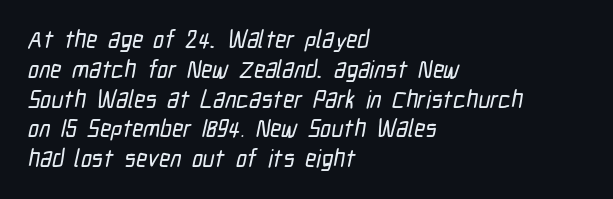
Typeset ragged right — the left edge is the straight one. The glyphs are unaccompanied by any horizontal stroke below them. The gaps between neighbouring characters are ordinary and unremarkable.
